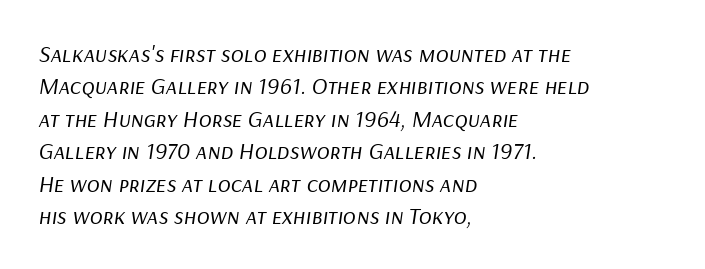
Does extra space separate the letters? No, they use regular spacing. The face used here has a pronounced slope to its letters. In CSS terms this would be text-align: left. Quick note: underline off. The rows are spaced the way most documents space them.
